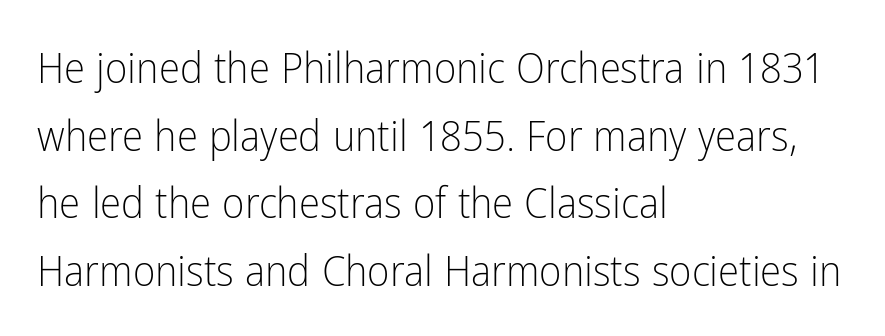
Italic: no, the glyphs are upright roman. The glyphs are unaccompanied by any horizontal stroke below them. Horizontal alignment here is leftward, the default for most running prose. Stems here are at most as thick as an everyday book face. This block has exactly the height ordinary leading produces.
